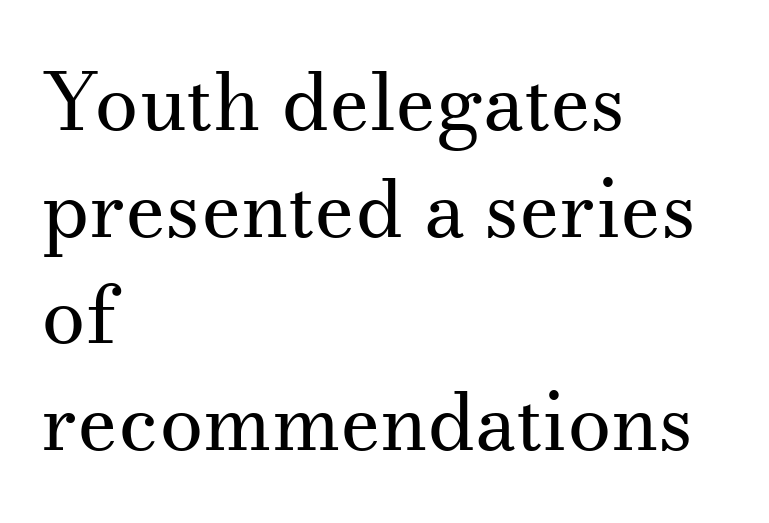
{"serif": "yes", "italic": "no", "bold": "no", "weight": "regular", "width": "normal", "stroke_contrast": "medium", "x_height": "small", "monospaced": "no", "underline": "no", "align": "left", "line_spacing": "normal", "line_spacing_ratio": 1.35, "letter_spacing": "normal", "letter_spacing_em": 0.0, "glyph_px": 79}
